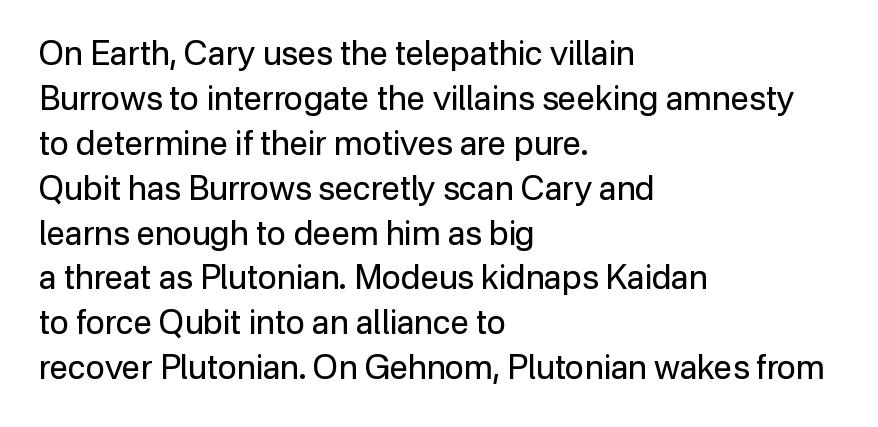
The image shows 33 px regular-weight sans-serif type, upright; set left-aligned, normal line spacing (1.36x), normal letter spacing, not underlined; low stroke contrast and a medium x-height.
